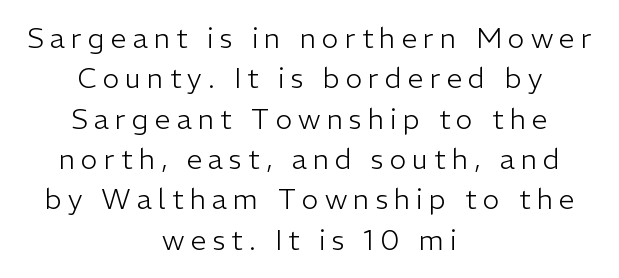
The image shows 28 px light sans-serif type, upright; set centered, normal line spacing (1.44x), unusually wide letter spacing (+0.22 em), not underlined; low stroke contrast and a medium x-height.
